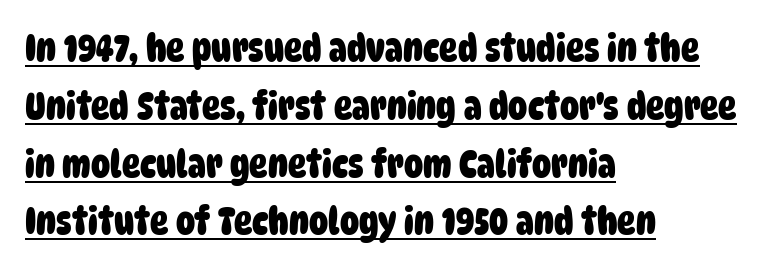
{"serif": "no", "bold": "yes", "weight": "heavy", "width": "condensed", "stroke_contrast": "low", "x_height": "large", "monospaced": "no", "underline": "yes", "align": "left", "line_spacing": "normal", "line_spacing_ratio": 1.52, "letter_spacing": "normal", "letter_spacing_em": 0.0, "glyph_px": 38}
